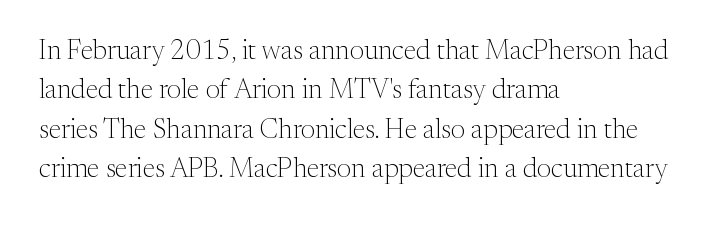
Q: Is the text bold? A: No.
Q: Is the text italic (slanted)? A: No, it is upright.
Q: Is the text underlined? A: No.
Q: How is the paragraph aligned? A: Left-aligned.
Q: Is the spacing between letters normal or unusually wide? A: Normal.
Q: Is the spacing between lines tight, normal or loose? A: Normal.
